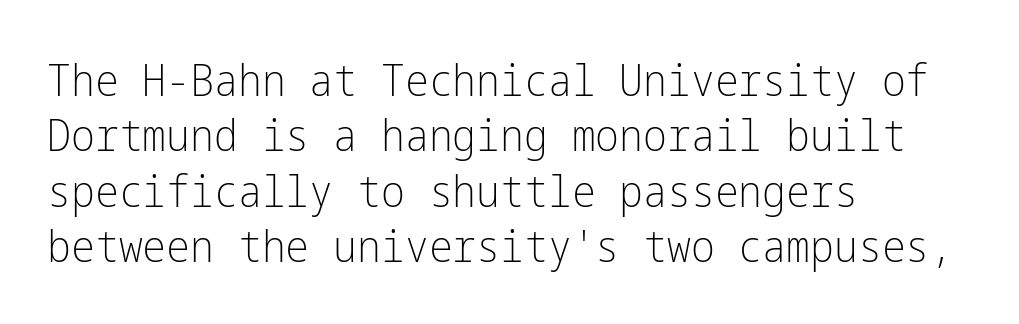
The image shows 45 px light, condensed sans-serif type, upright; set left-aligned, line spacing 1.23x, normal letter spacing, not underlined; low stroke contrast and a medium x-height.
